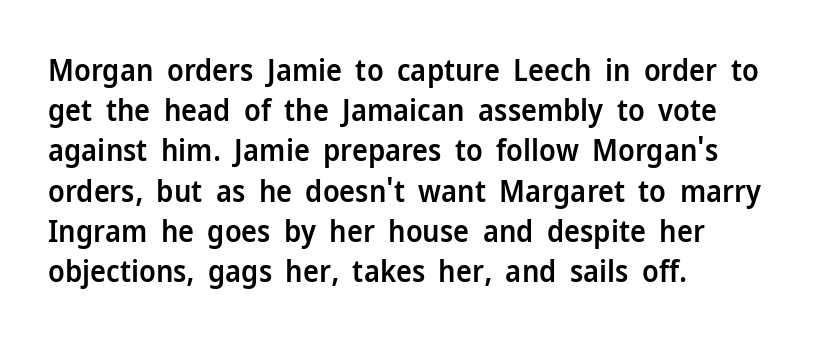
Q: Is the text bold? A: Semi-bold.
Q: Is the text italic (slanted)? A: No, it is upright.
Q: Is the typeface a serif or a sans-serif typeface? A: Sans-serif.
Q: Is the text underlined? A: No.
Q: How is the paragraph aligned? A: Left-aligned.
Q: Is the spacing between letters normal or unusually wide? A: Normal.
Q: Is the spacing between lines tight, normal or loose? A: Normal.
Q: Width (condensed, normal, or wide)? A: Normal.
Q: Stroke contrast? A: Low.
Q: x-height? A: Medium.
Q: Monospaced? A: No.
